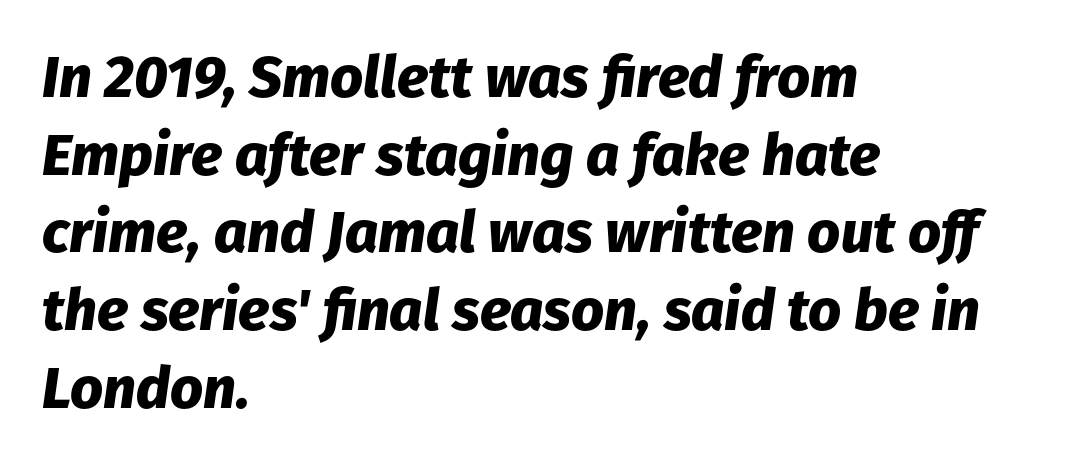
You could not count columns in this text — the font is proportionally spaced. This sample keeps an unexceptional amount of space between lines. There's an unmistakable incline to the writing here. Glyph-to-glyph distance matches everyday printed text. This rendering uses left alignment, leaving the right contour irregular.
